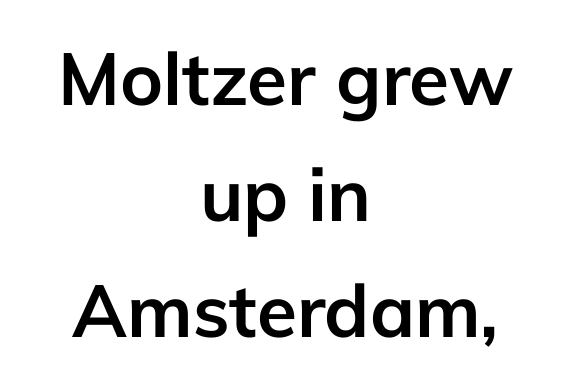
Q: Is the text bold? A: Yes.
Q: Is the text italic (slanted)? A: No, it is upright.
Q: Is the typeface a serif or a sans-serif typeface? A: Sans-serif.
Q: Is the text underlined? A: No.
Q: How is the paragraph aligned? A: Centered.
Q: Is the spacing between letters normal or unusually wide? A: Normal.
Q: Is the spacing between lines tight, normal or loose? A: Normal.
Q: Width (condensed, normal, or wide)? A: Normal.
Q: Stroke contrast? A: Low.
Q: x-height? A: Medium.
Q: Monospaced? A: No.
